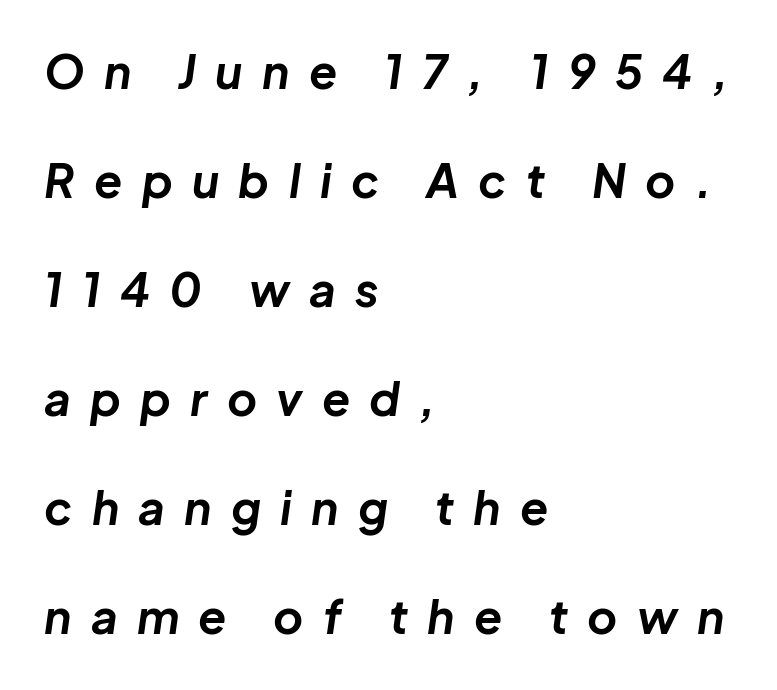
The image shows 46 px bold type, italic (leaning right); set left-aligned, loose line spacing (2.37x), unusually wide letter spacing (+0.42 em), not underlined; low stroke contrast and a medium x-height.
